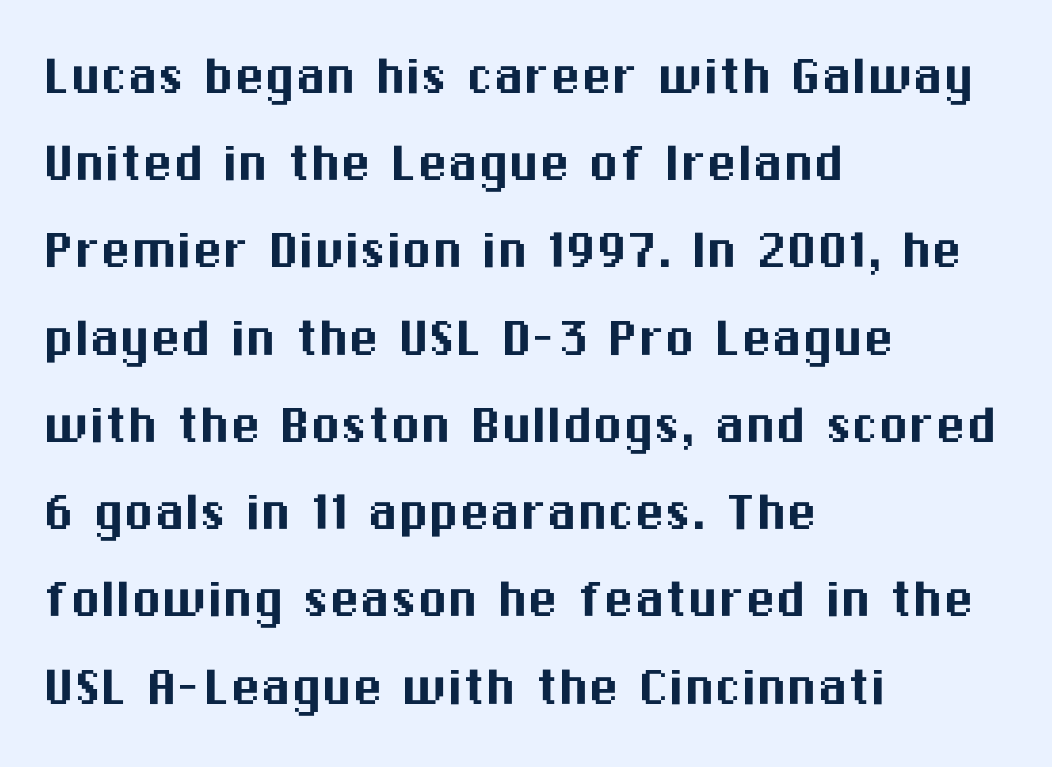
{"serif": "no", "italic": "no", "width": "normal", "stroke_contrast": "medium", "x_height": "medium", "monospaced": "no", "underline": "no", "align": "left", "line_spacing": "normal", "line_spacing_ratio": 1.43, "letter_spacing": "normal", "letter_spacing_em": 0.0, "glyph_px": 61}
